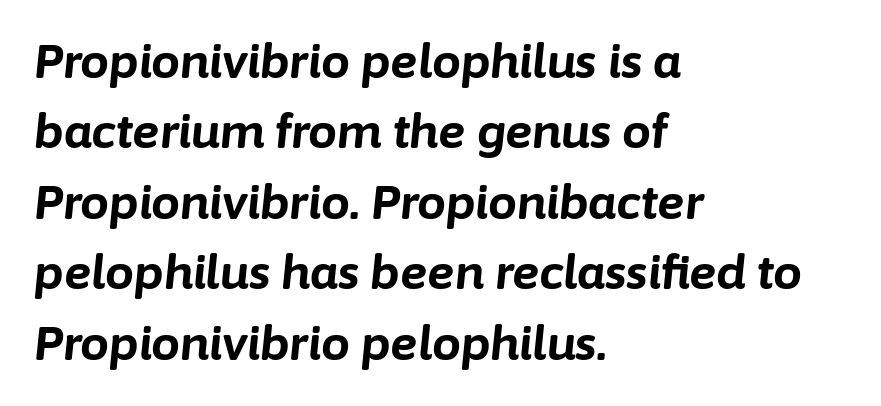
Character widths vary here, with narrow letters taking less room than wide ones. Words float on clear page, feet unadorned. Normally led — the rows are evenly, conventionally spaced. An italicized treatment has been applied to the whole sample. Line starts are locked; line ends wander. A typesetter would call this zero additional tracking.
